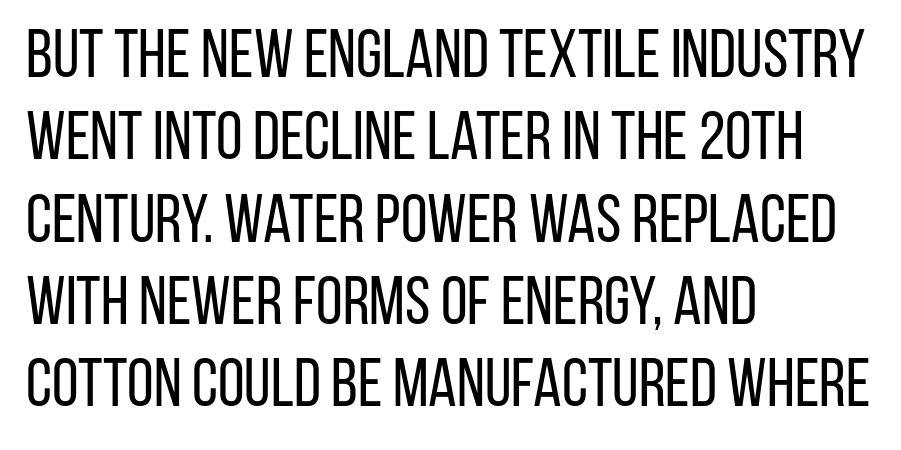
{"serif": "no", "italic": "no", "bold": "no", "weight": "regular", "width": "condensed", "stroke_contrast": "low", "x_height": "large", "monospaced": "no", "underline": "no", "align": "left", "line_spacing_ratio": 1.21, "letter_spacing": "normal", "letter_spacing_em": 0.0, "glyph_px": 68}
